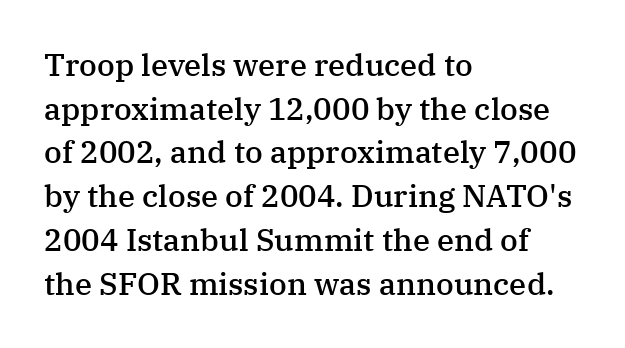
The letters stand upright; this is a roman face. Visually the block forms a straight wall on the left and a jagged coastline on the right. Is this a sans? No — the strokes have serifs. The leading is moderate, giving the passage an even texture. Standard letterfit; no display-style spreading of the glyphs. The characters look somewhat weighty, a semibold short of true bold.
